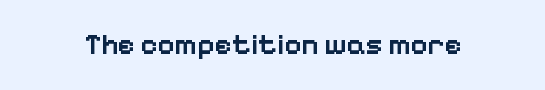
The baseline area is clear. Characters follow at the spacing the type designer built in. The passage shown is semibold, sitting just below true bold. Character widths vary here, with narrow letters taking less room than wide ones. Observe the absence of serifs on each vertical stroke in this sample.
